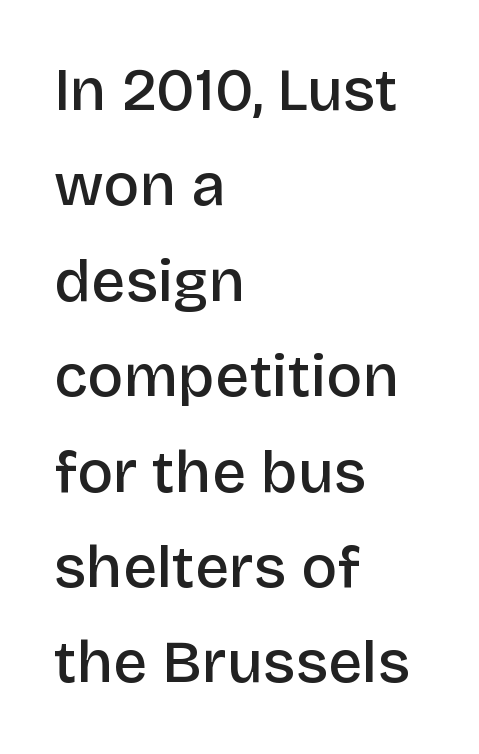
Q: Is the text bold? A: Semi-bold.
Q: Is the text italic (slanted)? A: No, it is upright.
Q: Is the typeface a serif or a sans-serif typeface? A: Sans-serif.
Q: Is the text underlined? A: No.
Q: How is the paragraph aligned? A: Left-aligned.
Q: Is the spacing between letters normal or unusually wide? A: Normal.
Q: Is the spacing between lines tight, normal or loose? A: Normal.
Q: Width (condensed, normal, or wide)? A: Normal.
Q: Stroke contrast? A: Low.
Q: x-height? A: Large.
Q: Monospaced? A: No.
